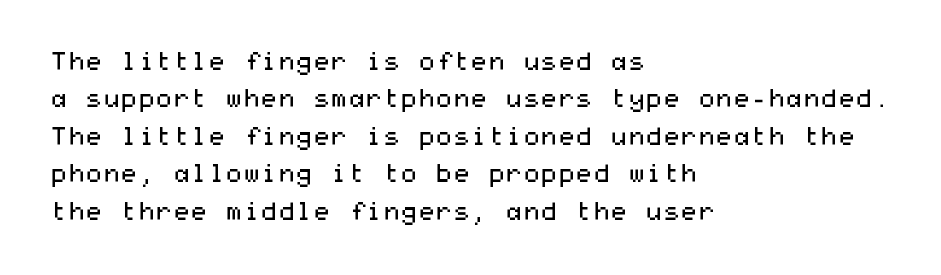
{"italic": "no", "bold": "no", "underline": "no", "align": "left", "line_spacing": "normal", "line_spacing_ratio": 1.5, "letter_spacing": "normal", "letter_spacing_em": 0.0, "glyph_px": 25}
